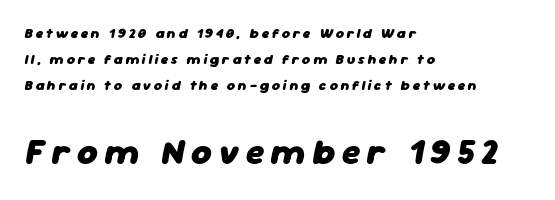
The image shows 35 px heavy type, italic (leaning right); set left-aligned, line spacing 1.84x, not underlined; the second (bottom) block is 2.5x larger; low stroke contrast and a medium x-height.
